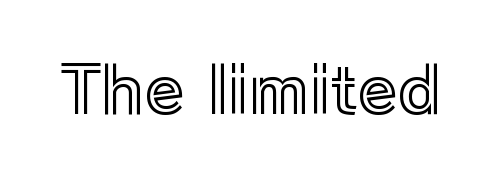
Designer's note — italics off, roman on. No extra tracking has been applied to these lines. Looks like regular typesetting: each glyph gets only the width it needs. Just letters on the line, the space beneath them empty.
